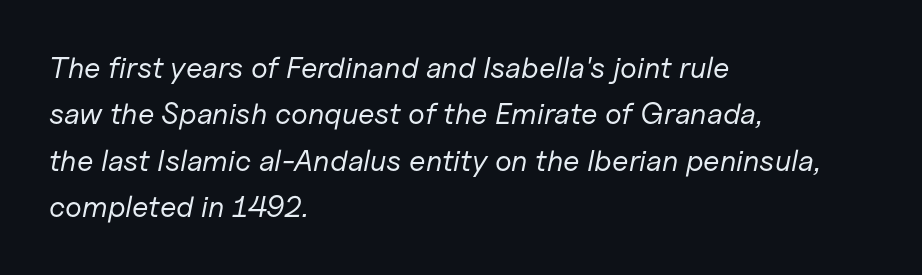
Is the block centered? No — it sits flush against the left margin. The lettering tilts uniformly, giving the passage an italic look. Is the type heavy? It reads as light-to-regular instead. Glyph-to-glyph distance matches everyday printed text. A bare baseline throughout the passage.
